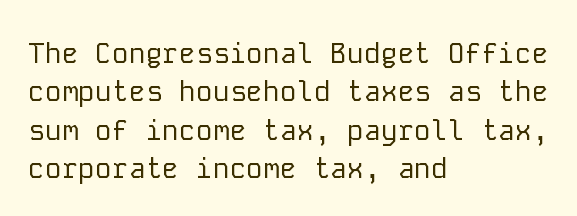
Q: Is the text bold? A: No.
Q: Is the text italic (slanted)? A: No, it is upright.
Q: Is the typeface a serif or a sans-serif typeface? A: Sans-serif.
Q: Is the text underlined? A: No.
Q: How is the paragraph aligned? A: Left-aligned.
Q: Is the spacing between letters normal or unusually wide? A: Normal.
Q: Is the spacing between lines tight, normal or loose? A: Normal.
Q: Width (condensed, normal, or wide)? A: Normal.
Q: Stroke contrast? A: Low.
Q: x-height? A: Medium.
Q: Monospaced? A: Yes.
